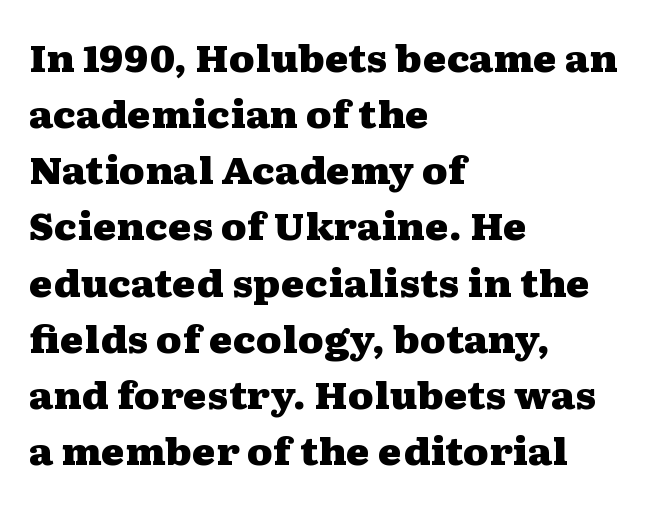
Q: Is the text bold? A: Yes.
Q: Is the text italic (slanted)? A: No, it is upright.
Q: Is the typeface a serif or a sans-serif typeface? A: Serif.
Q: Is the text underlined? A: No.
Q: How is the paragraph aligned? A: Left-aligned.
Q: Is the spacing between letters normal or unusually wide? A: Normal.
Q: Is the spacing between lines tight, normal or loose? A: Normal.
Q: Width (condensed, normal, or wide)? A: Wide.
Q: Stroke contrast? A: Medium.
Q: x-height? A: Medium.
Q: Monospaced? A: No.
